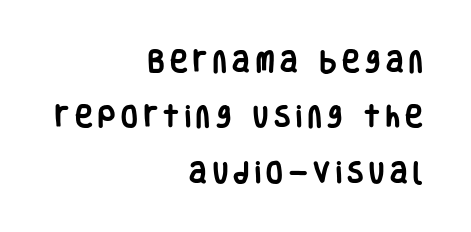
Does the leading feel generous? Absolutely, it's lavish. Caption: bold face, heavy strokes. This sample is right-justified, so line beginnings fall wherever the words allow. Loose tracking; the words dissolve into strings of separated letters. The lettering holds an erect, upright posture throughout.
